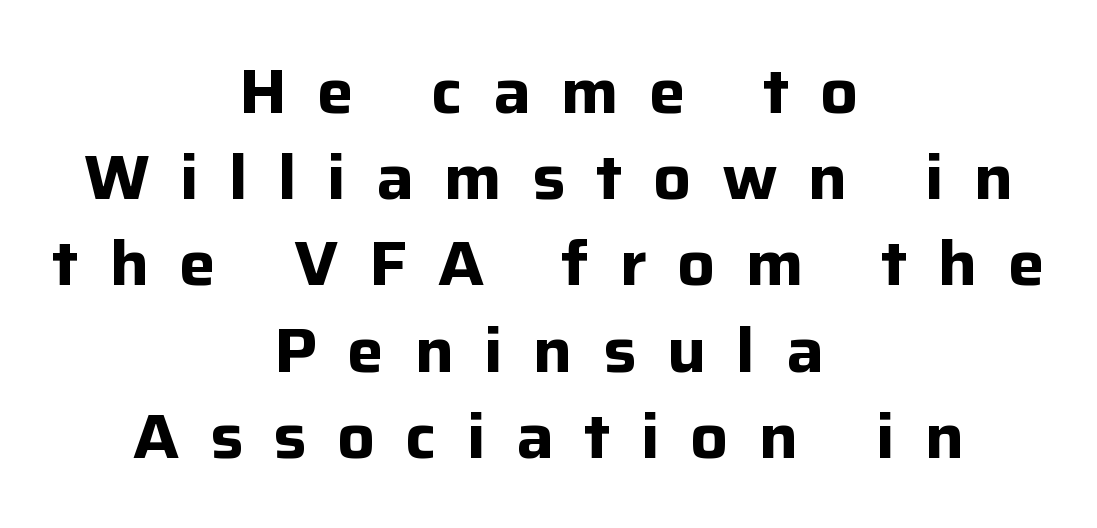
{"serif": "no", "italic": "no", "bold": "yes", "weight": "bold", "width": "normal", "stroke_contrast": "low", "x_height": "medium", "monospaced": "no", "underline": "no", "align": "center", "line_spacing": "normal", "line_spacing_ratio": 1.39, "letter_spacing": "wide", "letter_spacing_em": 0.49, "glyph_px": 62}
